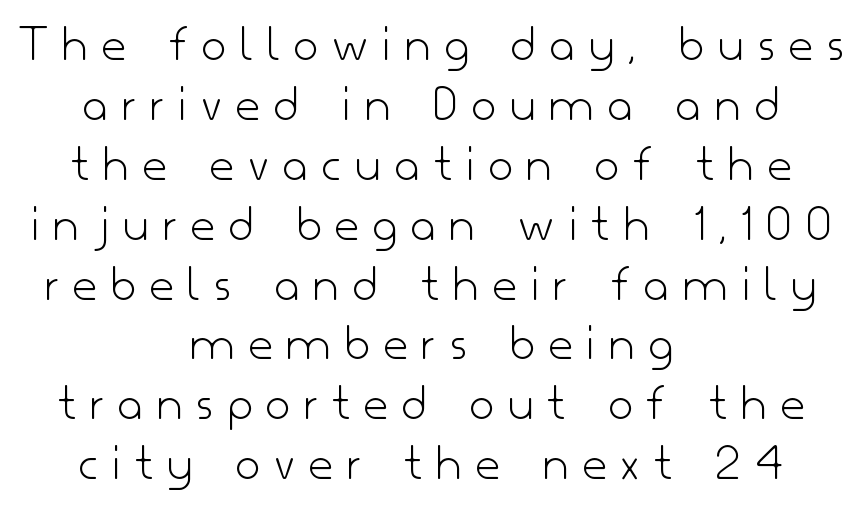
The image shows 53 px light sans-serif type, upright; set centered, tight line spacing (1.13x), unusually wide letter spacing (+0.27 em), not underlined; low stroke contrast and a small x-height.
